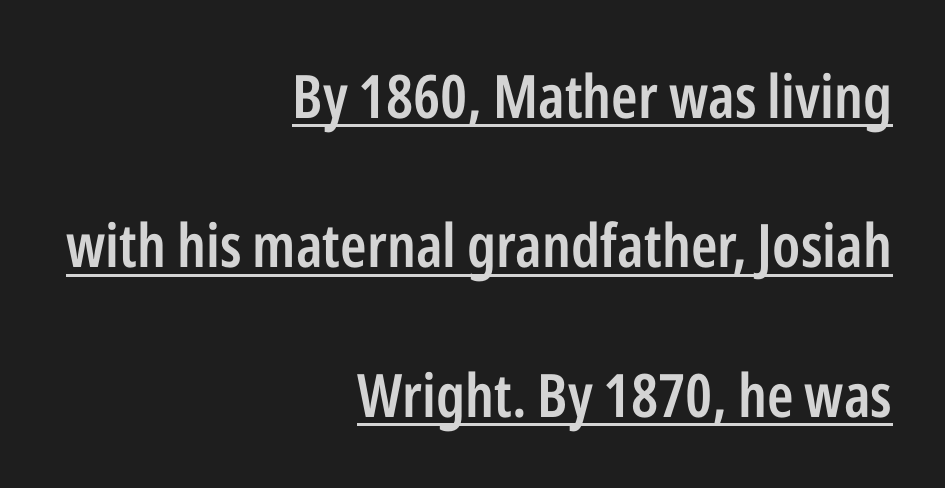
The image shows 60 px semibold, condensed sans-serif type, upright; set right-aligned, loose line spacing (2.49x), normal letter spacing, underlined; low stroke contrast and a medium x-height.
